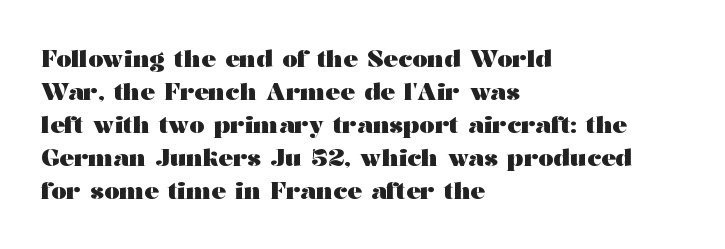
Q: Is the text bold? A: Yes.
Q: Is the text italic (slanted)? A: No, it is upright.
Q: Is the text underlined? A: No.
Q: How is the paragraph aligned? A: Left-aligned.
Q: Is the spacing between letters normal or unusually wide? A: Normal.
Q: Is the spacing between lines tight, normal or loose? A: Normal.
